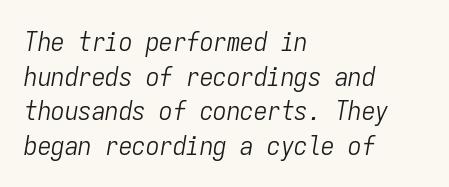
The image shows 27 px text type, italic (leaning right); set left-aligned, normal line spacing (1.28x), normal letter spacing, not underlined.
